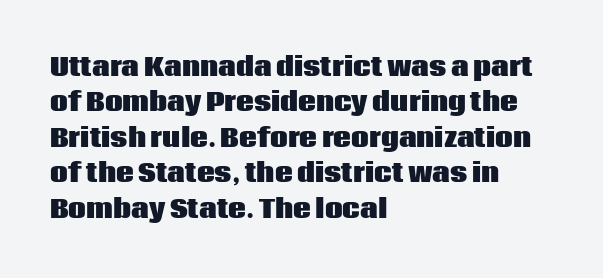
Q: Is the text bold? A: Yes.
Q: Is the text italic (slanted)? A: No, it is upright.
Q: Is the text underlined? A: No.
Q: How is the paragraph aligned? A: Left-aligned.
Q: Is the spacing between letters normal or unusually wide? A: Normal.
Q: Is the spacing between lines tight, normal or loose? A: Normal.
